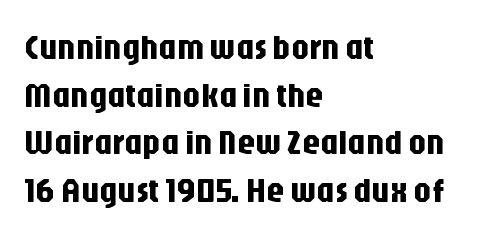
{"serif": "no", "italic": "no", "width": "condensed", "stroke_contrast": "low", "x_height": "large", "monospaced": "no", "underline": "no", "align": "left", "line_spacing": "normal", "line_spacing_ratio": 1.36, "letter_spacing": "normal", "letter_spacing_em": 0.0, "glyph_px": 35}
